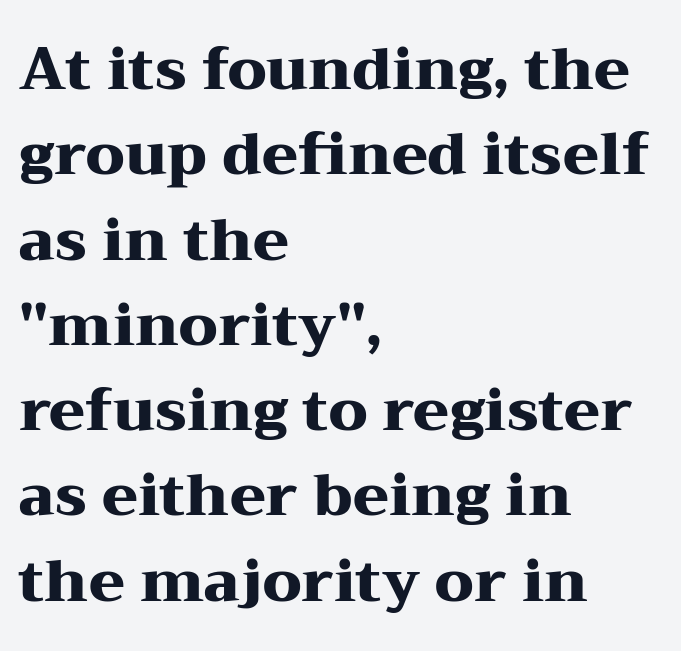
Q: Is the text bold? A: Yes.
Q: Is the text italic (slanted)? A: No, it is upright.
Q: Is the typeface a serif or a sans-serif typeface? A: Serif.
Q: Is the text underlined? A: No.
Q: How is the paragraph aligned? A: Left-aligned.
Q: Is the spacing between letters normal or unusually wide? A: Normal.
Q: Is the spacing between lines tight, normal or loose? A: Normal.
Q: Width (condensed, normal, or wide)? A: Wide.
Q: Stroke contrast? A: Medium.
Q: x-height? A: Medium.
Q: Monospaced? A: No.
